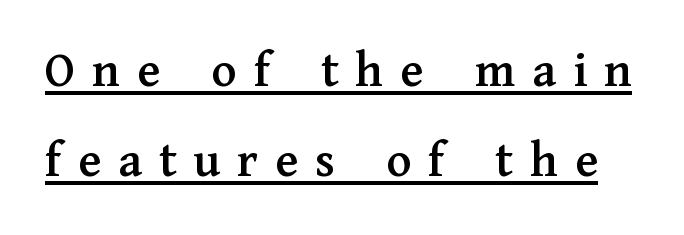
Q: Is the text italic (slanted)? A: No, it is upright.
Q: Is the typeface a serif or a sans-serif typeface? A: Serif.
Q: Is the text underlined? A: Yes.
Q: Is the spacing between letters normal or unusually wide? A: Unusually wide.
Q: Width (condensed, normal, or wide)? A: Normal.
Q: Stroke contrast? A: Medium.
Q: x-height? A: Medium.
Q: Monospaced? A: No.
